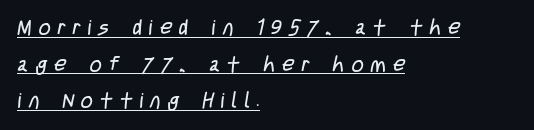
Characters follow at a spacing far wider than the type designer built in. Heaviness? Minimal to ordinary, like unemphasized prose. Does the copy run flush right? No — it runs flush left. The sample's only ornament is a line tracing under the words.
